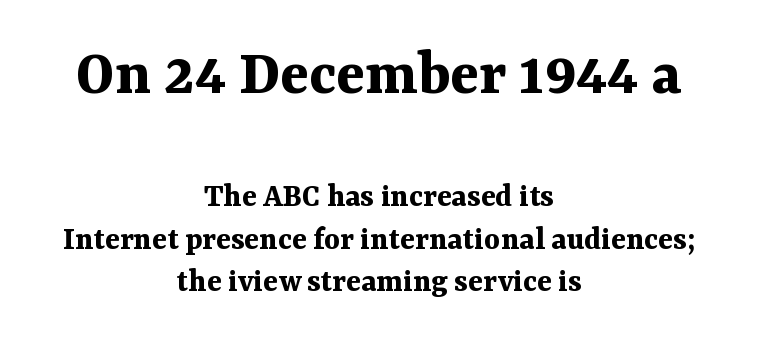
The image shows 67 px bold serif type, upright; set centered, normal line spacing (1.25x), normal letter spacing, not underlined; the first (top) block is 1.97x larger; medium stroke contrast and a medium x-height.
